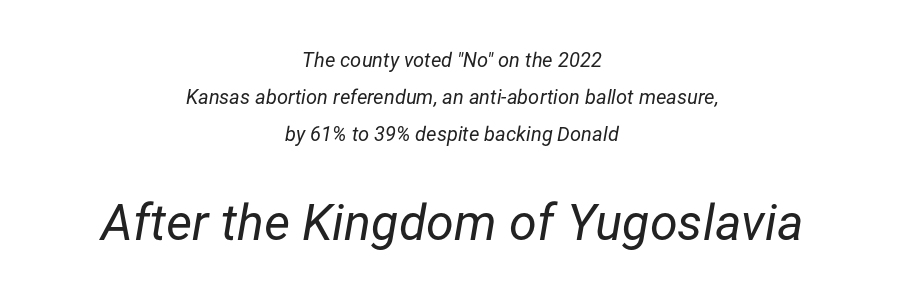
Which chunk is bigger? The second one — the bottom block dwarfs the top. Would a proofreader flag this as italicized? Yes. Decoration check: the copy has no underline. Spacing verdict: proportional, widths tailored to each character. No extra ink here — the face is not bold. Look at the tracking — it's just the regular setting, nothing added.
